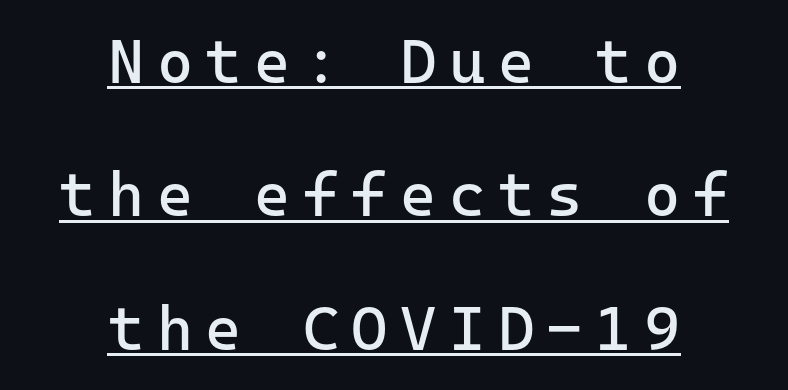
{"serif": "no", "italic": "no", "bold": "no", "weight": "regular", "width": "normal", "stroke_contrast": "low", "x_height": "medium", "monospaced": "yes", "underline": "yes", "align": "center", "line_spacing": "loose", "line_spacing_ratio": 2.15, "letter_spacing": "wide", "letter_spacing_em": 0.2, "glyph_px": 62}
